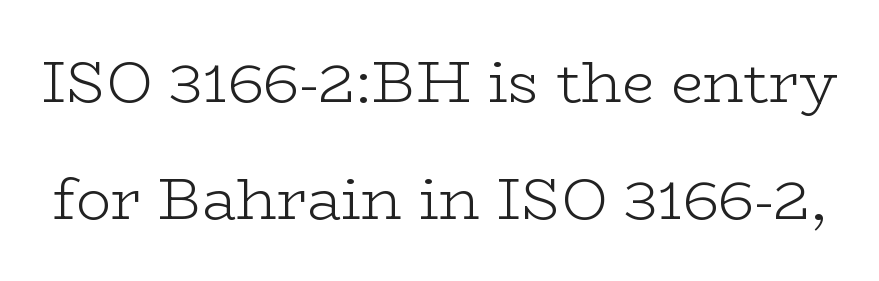
Q: Is the text bold? A: No.
Q: Is the text italic (slanted)? A: No, it is upright.
Q: Is the typeface a serif or a sans-serif typeface? A: Serif.
Q: Is the text underlined? A: No.
Q: Is the spacing between letters normal or unusually wide? A: Normal.
Q: Is the spacing between lines tight, normal or loose? A: Loose.
Q: Width (condensed, normal, or wide)? A: Wide.
Q: Stroke contrast? A: Low.
Q: x-height? A: Medium.
Q: Monospaced? A: No.
